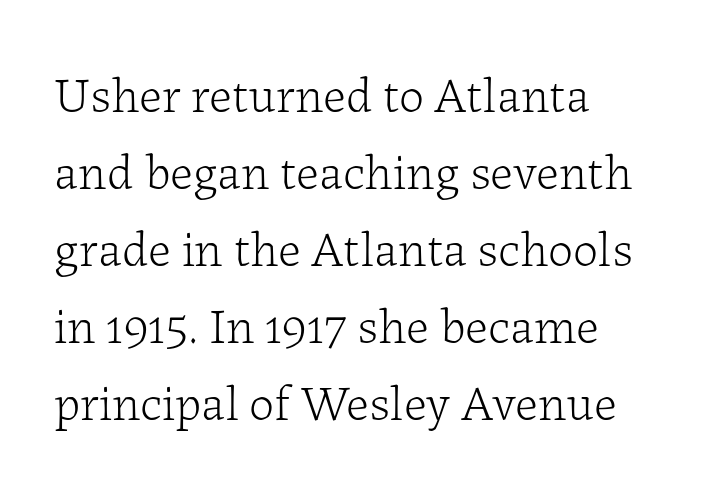
Q: Is the text bold? A: No.
Q: Is the text italic (slanted)? A: No, it is upright.
Q: Is the typeface a serif or a sans-serif typeface? A: Serif.
Q: Is the text underlined? A: No.
Q: How is the paragraph aligned? A: Left-aligned.
Q: Is the spacing between letters normal or unusually wide? A: Normal.
Q: Is the spacing between lines tight, normal or loose? A: Normal.
Q: Width (condensed, normal, or wide)? A: Normal.
Q: Stroke contrast? A: Low.
Q: x-height? A: Medium.
Q: Monospaced? A: No.
